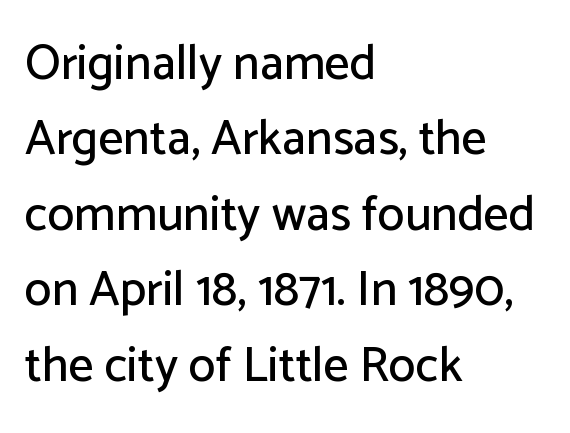
Q: Is the text italic (slanted)? A: No, it is upright.
Q: Is the typeface a serif or a sans-serif typeface? A: Sans-serif.
Q: Is the text underlined? A: No.
Q: How is the paragraph aligned? A: Left-aligned.
Q: Is the spacing between letters normal or unusually wide? A: Normal.
Q: Is the spacing between lines tight, normal or loose? A: Normal.
Q: Width (condensed, normal, or wide)? A: Normal.
Q: Stroke contrast? A: Low.
Q: x-height? A: Medium.
Q: Monospaced? A: No.
